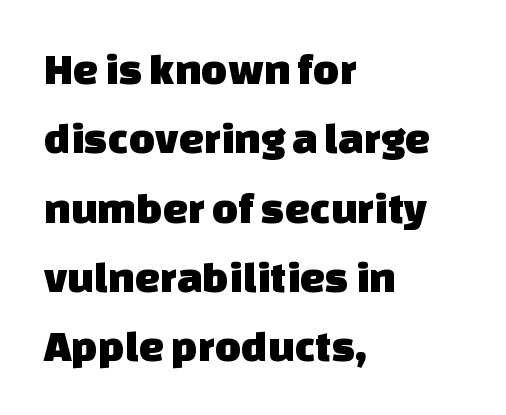
Q: Is the typeface a serif or a sans-serif typeface? A: Sans-serif.
Q: Is the text underlined? A: No.
Q: How is the paragraph aligned? A: Left-aligned.
Q: Is the spacing between letters normal or unusually wide? A: Normal.
Q: Is the spacing between lines tight, normal or loose? A: Normal.
Q: Width (condensed, normal, or wide)? A: Normal.
Q: Stroke contrast? A: Low.
Q: x-height? A: Large.
Q: Monospaced? A: No.
